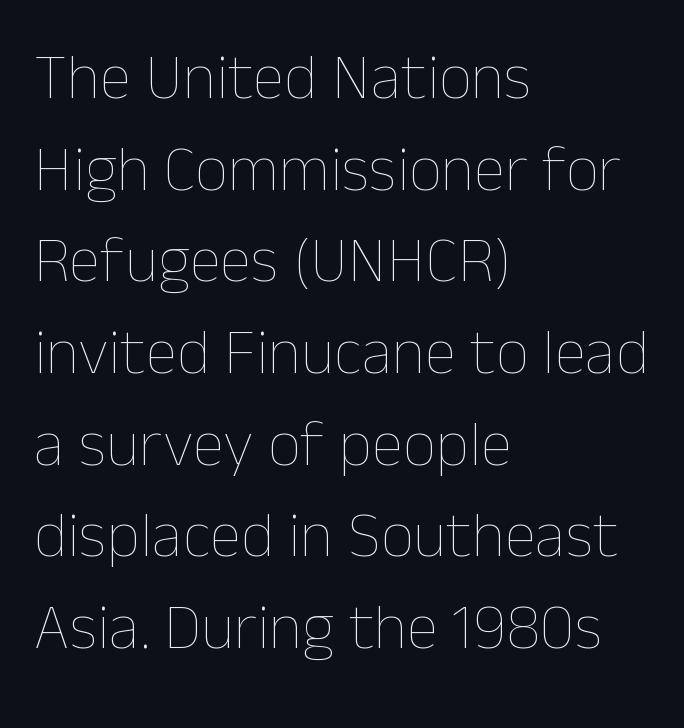
The image shows 65 px thin type, upright; set left-aligned, normal line spacing (1.41x), normal letter spacing, not underlined; low stroke contrast and a medium x-height.
